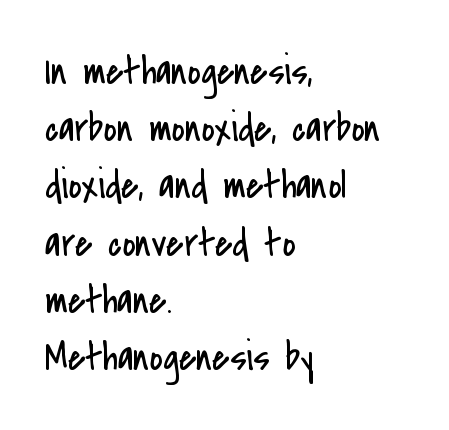
Q: Is the text bold? A: No.
Q: Is the text italic (slanted)? A: No, it is upright.
Q: Is the typeface a serif or a sans-serif typeface? A: Sans-serif.
Q: Is the text underlined? A: No.
Q: How is the paragraph aligned? A: Left-aligned.
Q: Is the spacing between letters normal or unusually wide? A: Normal.
Q: Is the spacing between lines tight, normal or loose? A: Normal.
Q: Width (condensed, normal, or wide)? A: Condensed.
Q: Stroke contrast? A: Low.
Q: x-height? A: Small.
Q: Monospaced? A: No.
